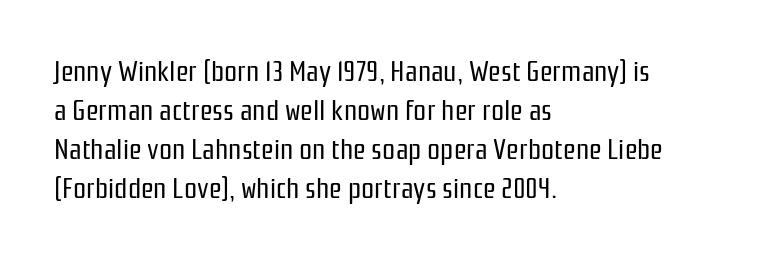
The image shows 29 px regular-weight, condensed sans-serif type, upright; set left-aligned, normal line spacing (1.34x), normal letter spacing, not underlined; low stroke contrast and a medium x-height.
